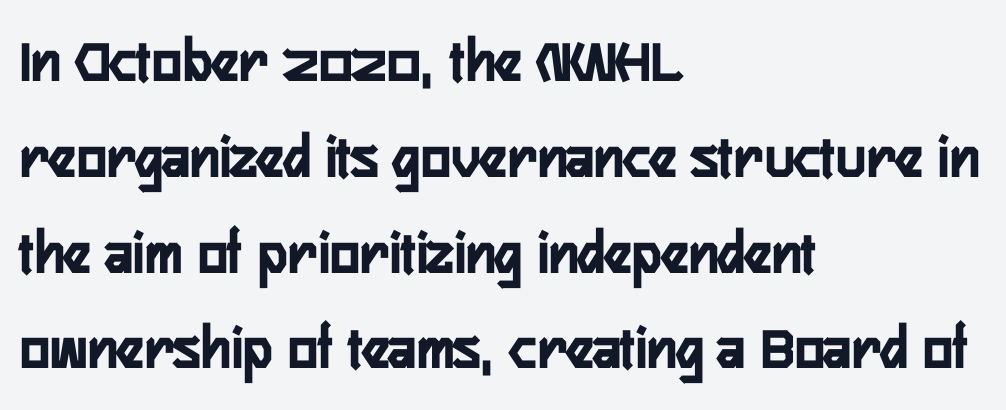
A typesetter would call this proportional, since set widths differ per character. Line starts are locked; line ends wander. Look at the bottom of the vertical strokes: they stop flat, with no serifs. A typesetter would mark this as roman, not italic. Underlining? Definitely not there.
